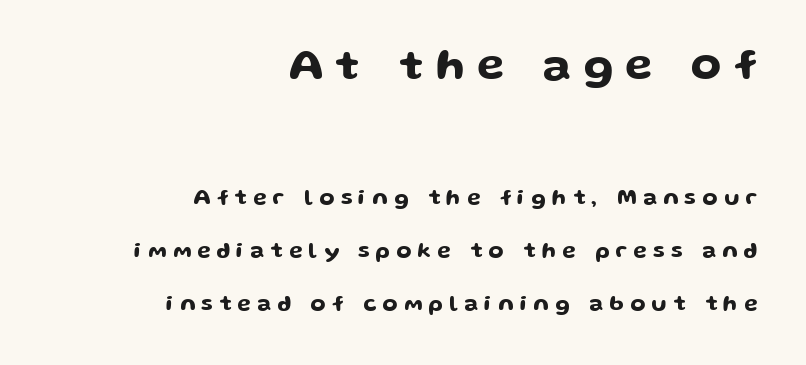
{"serif": "no", "italic": "no", "width": "wide", "stroke_contrast": "low", "x_height": "medium", "monospaced": "no", "underline": "no", "align": "right", "line_spacing": "loose", "line_spacing_ratio": 2.39, "letter_spacing": "wide", "letter_spacing_em": 0.28, "larger_block": "first", "size_ratio": 2.0, "glyph_px": 44}
